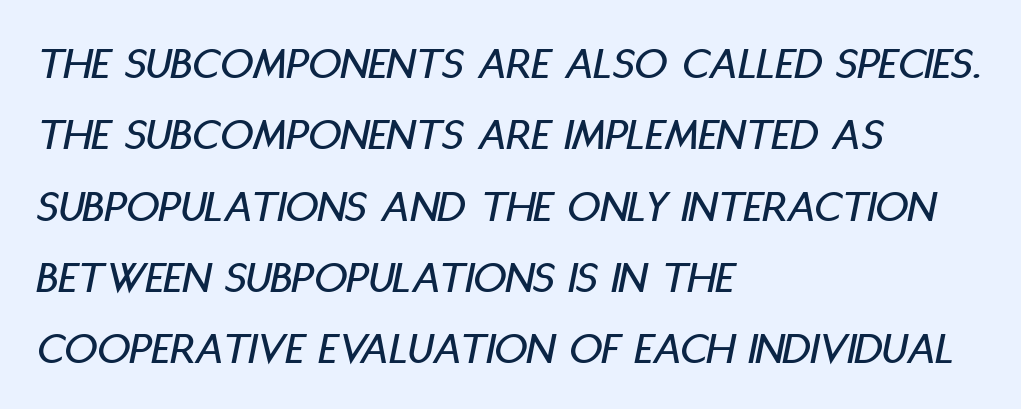
Q: Is the text italic (slanted)? A: Yes, it leans right by about 11 degrees.
Q: Is the text underlined? A: No.
Q: How is the paragraph aligned? A: Left-aligned.
Q: Is the spacing between letters normal or unusually wide? A: Normal.
Q: Is the spacing between lines tight, normal or loose? A: Normal.
Q: Width (condensed, normal, or wide)? A: Condensed.
Q: Stroke contrast? A: Low.
Q: x-height? A: Large.
Q: Monospaced? A: No.
